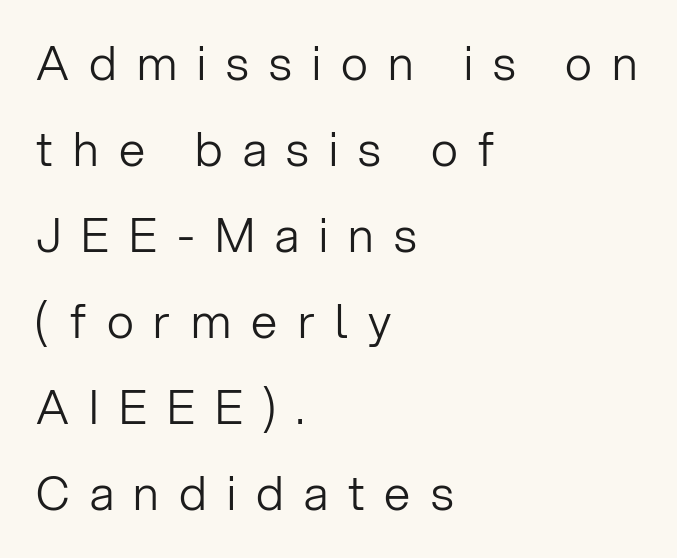
{"serif": "no", "italic": "no", "bold": "no", "weight": "light", "width": "normal", "stroke_contrast": "low", "x_height": "medium", "monospaced": "no", "underline": "no", "align": "left", "line_spacing_ratio": 1.83, "letter_spacing": "wide", "letter_spacing_em": 0.43, "glyph_px": 47}
